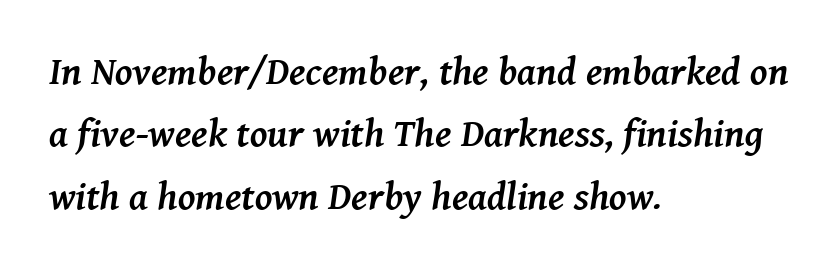
Q: Is the text bold? A: Yes.
Q: Is the text italic (slanted)? A: Yes, it leans right by about 8 degrees.
Q: Is the typeface a serif or a sans-serif typeface? A: Serif.
Q: Is the text underlined? A: No.
Q: How is the paragraph aligned? A: Left-aligned.
Q: Is the spacing between letters normal or unusually wide? A: Normal.
Q: Is the spacing between lines tight, normal or loose? A: Normal.
Q: Width (condensed, normal, or wide)? A: Normal.
Q: Stroke contrast? A: Medium.
Q: x-height? A: Medium.
Q: Monospaced? A: No.
